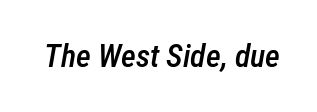
Q: Is the text bold? A: Semi-bold.
Q: Is the text italic (slanted)? A: Yes, it leans right by about 12 degrees.
Q: Is the text underlined? A: No.
Q: Is the spacing between letters normal or unusually wide? A: Normal.
Q: Width (condensed, normal, or wide)? A: Condensed.
Q: Stroke contrast? A: Low.
Q: x-height? A: Medium.
Q: Monospaced? A: No.
